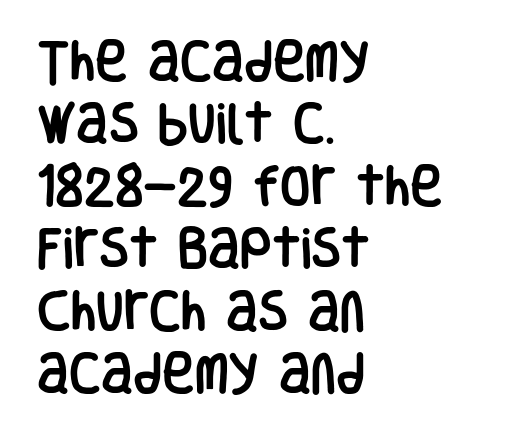
{"serif": "no", "italic": "no", "width": "condensed", "stroke_contrast": "low", "x_height": "large", "monospaced": "no", "underline": "no", "align": "left", "line_spacing": "normal", "line_spacing_ratio": 1.42, "letter_spacing": "normal", "letter_spacing_em": 0.0, "glyph_px": 44}
